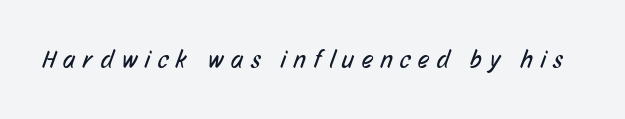
Caption: face not bold, strokes unweighted. Nobody drew a line under any word here. The horizontal fit of the characters is loose and conspicuously gappy.
